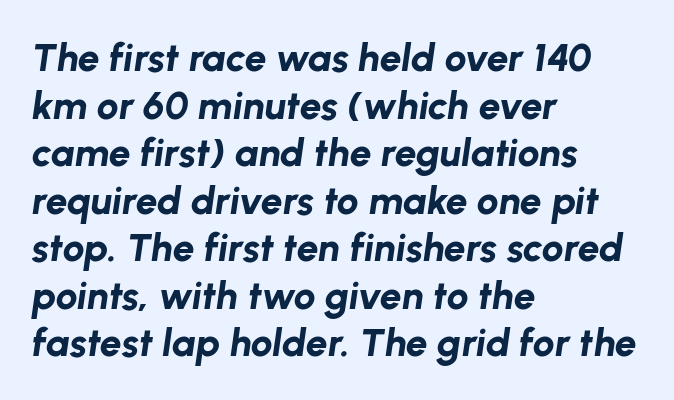
The image shows 39 px bold type, italic (leaning right); set left-aligned, line spacing 1.22x, normal letter spacing, not underlined; low stroke contrast and a medium x-height.
